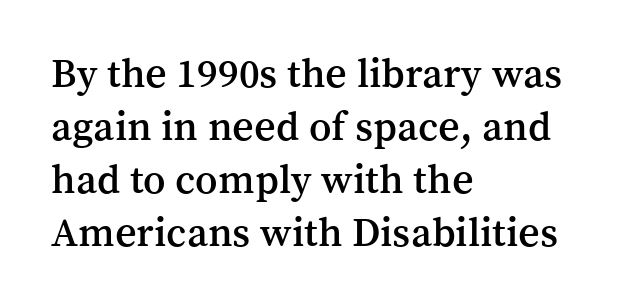
{"serif": "yes", "italic": "no", "width": "normal", "stroke_contrast": "medium", "x_height": "medium", "monospaced": "no", "underline": "no", "align": "left", "line_spacing": "normal", "line_spacing_ratio": 1.26, "letter_spacing": "normal", "letter_spacing_em": 0.0, "glyph_px": 42}
